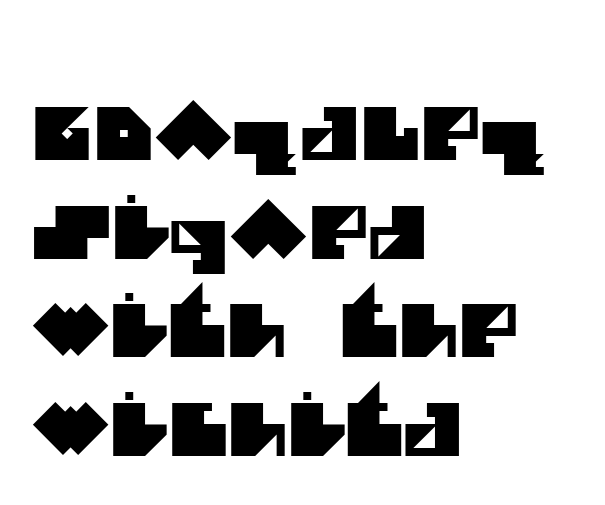
Honestly, the letter spacing is just normal — you wouldn't notice it. Casual observation: everything's shoved over to the left. Regular leading. The rendering uses natural spacing where letterforms have individual widths. The specimen omits any rule beneath the text block's lines.
